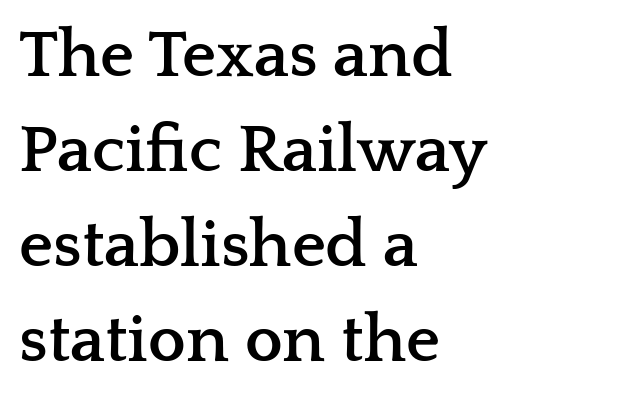
The image shows 67 px semibold, wide serif type, upright; set left-aligned, normal line spacing (1.42x), normal letter spacing, not underlined; low stroke contrast and a medium x-height.
